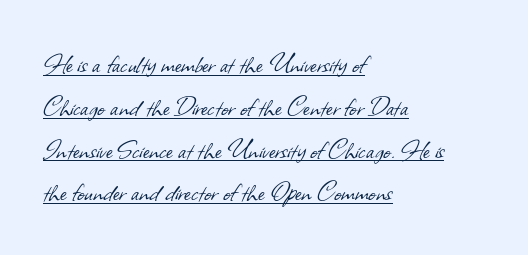
The image shows 31 px light sans-serif type; set left-aligned, normal line spacing (1.38x), normal letter spacing, underlined; low stroke contrast and a small x-height.
